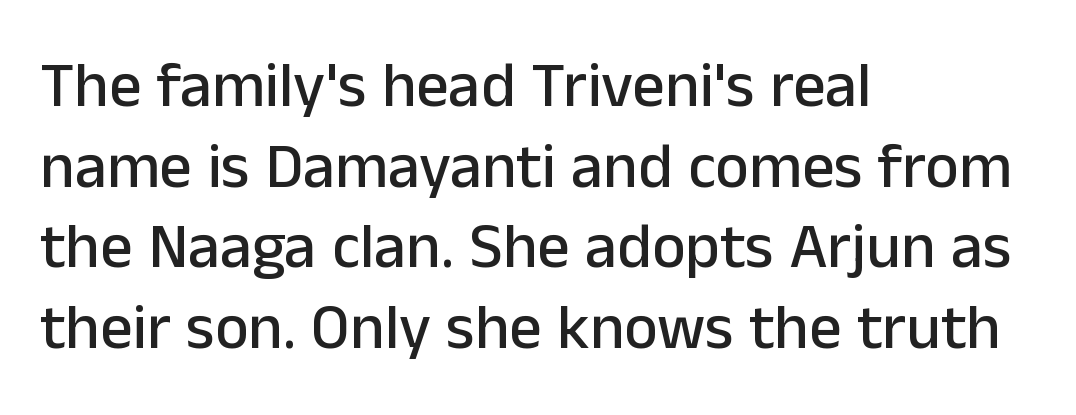
Q: Is the text italic (slanted)? A: No, it is upright.
Q: Is the typeface a serif or a sans-serif typeface? A: Sans-serif.
Q: Is the text underlined? A: No.
Q: How is the paragraph aligned? A: Left-aligned.
Q: Is the spacing between letters normal or unusually wide? A: Normal.
Q: Is the spacing between lines tight, normal or loose? A: Normal.
Q: Width (condensed, normal, or wide)? A: Normal.
Q: Stroke contrast? A: Low.
Q: x-height? A: Medium.
Q: Monospaced? A: No.
